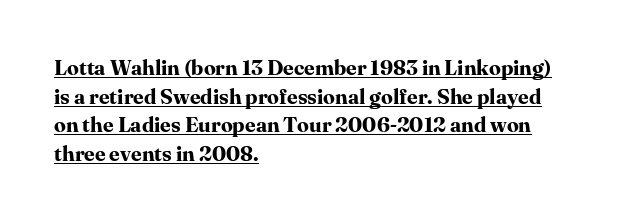
Q: Is the text bold? A: Yes.
Q: Is the text italic (slanted)? A: No, it is upright.
Q: Is the text underlined? A: Yes.
Q: How is the paragraph aligned? A: Left-aligned.
Q: Is the spacing between letters normal or unusually wide? A: Normal.
Q: Is the spacing between lines tight, normal or loose? A: Normal.
